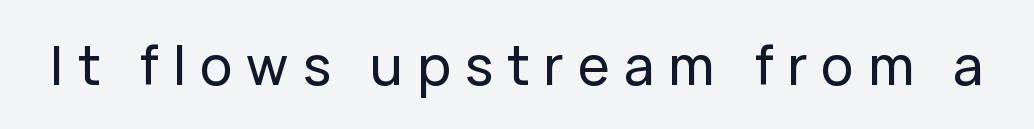
The image shows 54 px sans-serif type, upright; set unusually wide letter spacing (+0.26 em), not underlined; low stroke contrast and a medium x-height.
